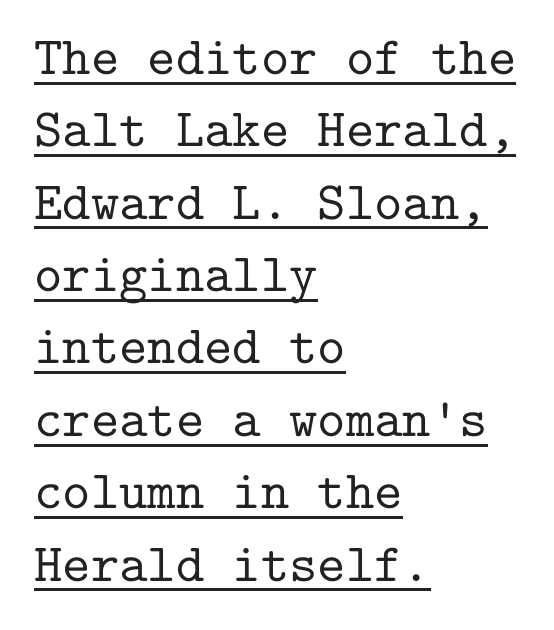
{"serif": "yes", "italic": "no", "width": "normal", "stroke_contrast": "low", "x_height": "medium", "monospaced": "yes", "underline": "yes", "align": "left", "line_spacing": "normal", "line_spacing_ratio": 1.34, "letter_spacing": "normal", "letter_spacing_em": 0.0, "glyph_px": 54}
